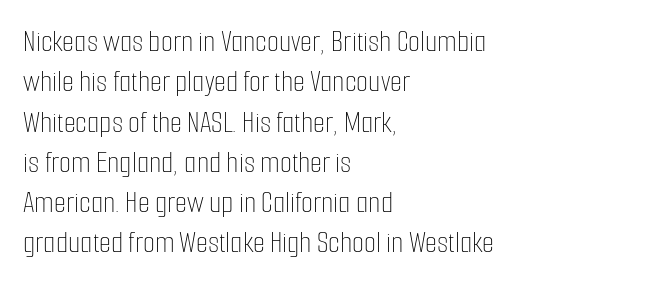
The image shows 31 px thin, condensed type, upright; set left-aligned, normal line spacing (1.3x), normal letter spacing, not underlined; low stroke contrast and a medium x-height.
